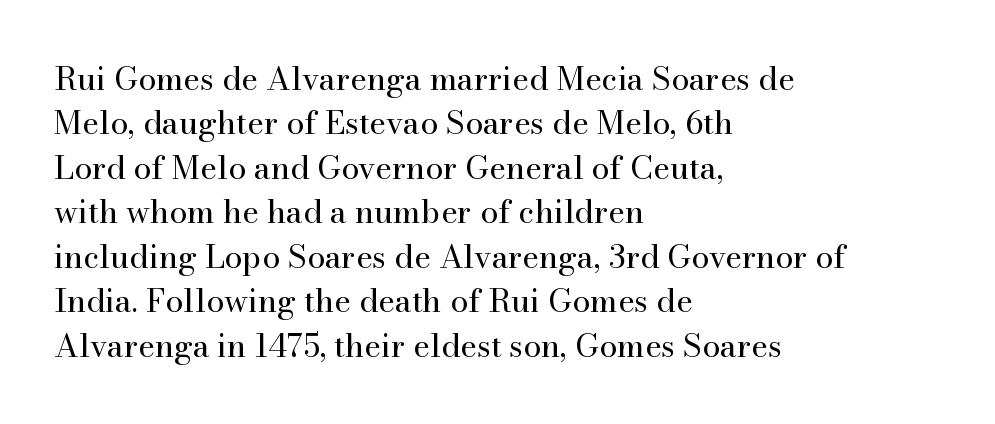
Each row of text sits above clean, open space. One glance says typical: line gaps are just what's usual. Style check: upright. Do the characters align in a grid? No, the font is proportional. Regarding serifs, this sample has them.
